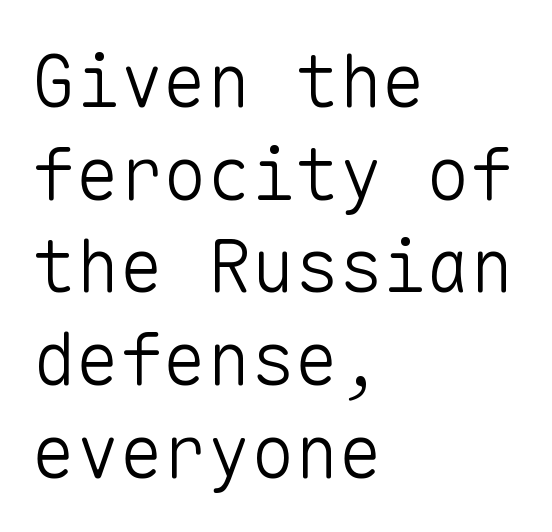
The image shows 73 px light sans-serif type, upright, monospaced; set left-aligned, normal line spacing (1.27x), normal letter spacing, not underlined; low stroke contrast and a medium x-height.
